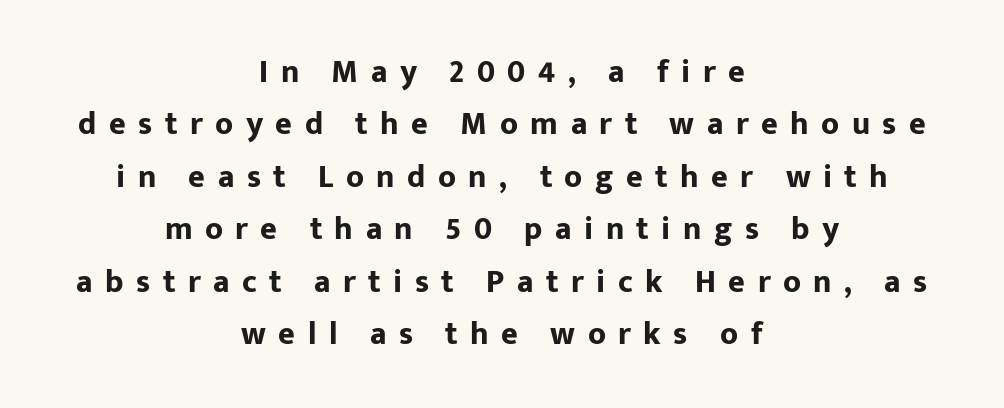
Q: Is the text bold? A: Yes.
Q: Is the text italic (slanted)? A: No, it is upright.
Q: Is the typeface a serif or a sans-serif typeface? A: Sans-serif.
Q: Is the text underlined? A: No.
Q: How is the paragraph aligned? A: Centered.
Q: Is the spacing between letters normal or unusually wide? A: Unusually wide.
Q: Is the spacing between lines tight, normal or loose? A: Normal.
Q: Width (condensed, normal, or wide)? A: Normal.
Q: Stroke contrast? A: Low.
Q: x-height? A: Medium.
Q: Monospaced? A: No.
